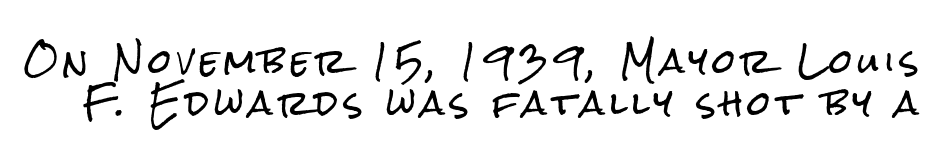
Q: Is the text italic (slanted)? A: No, it is upright.
Q: Is the typeface a serif or a sans-serif typeface? A: Sans-serif.
Q: Is the text underlined? A: No.
Q: Is the spacing between lines tight, normal or loose? A: Normal.
Q: Width (condensed, normal, or wide)? A: Condensed.
Q: Stroke contrast? A: Low.
Q: x-height? A: Medium.
Q: Monospaced? A: No.
